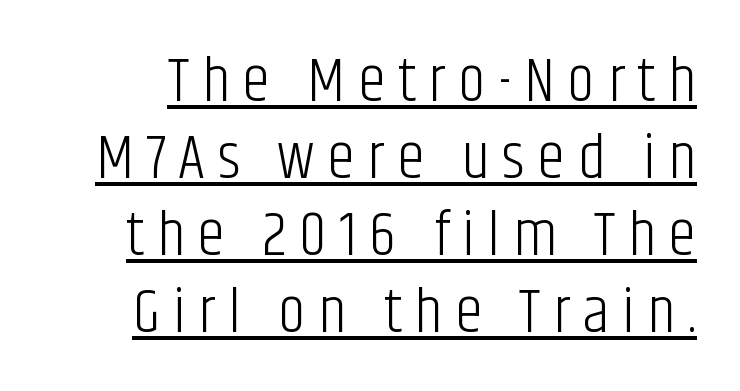
The image shows 63 px light, condensed sans-serif type, upright; set line spacing 1.22x, unusually wide letter spacing (+0.2 em), underlined; low stroke contrast and a large x-height.
